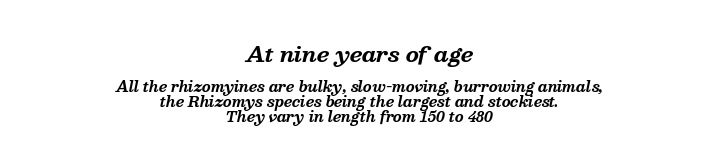
Q: Is the text bold? A: Yes.
Q: Is the text italic (slanted)? A: Yes, it leans right by about 13 degrees.
Q: Is the text underlined? A: No.
Q: How is the paragraph aligned? A: Centered.
Q: Is the spacing between letters normal or unusually wide? A: Normal.
Q: Is the spacing between lines tight, normal or loose? A: Tight.
Q: Which block of text is set in a larger size, the first (top) or the second (bottom)? A: The first (top) one.
